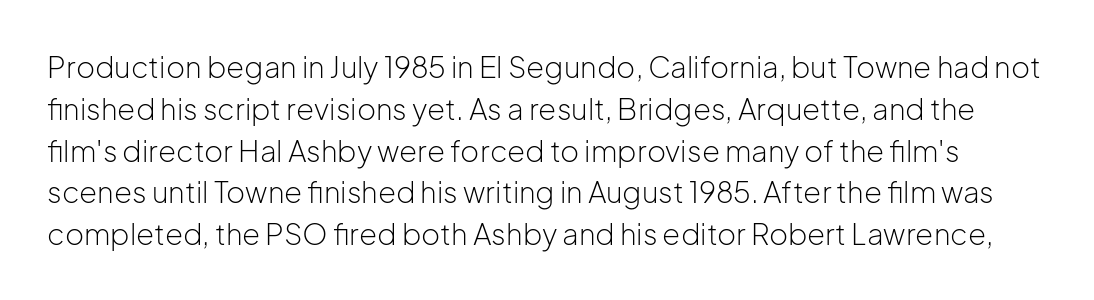
Varying glyph widths throughout — classic text-font behaviour. The line-height multiplier appears to be the usual default. Unlike italic type, these characters show no tilt at all. The characters display no serif detailing; their extremities are plain. The tracking reads as untouched default to a designer's eye. This rendering features lettering with no underline.
